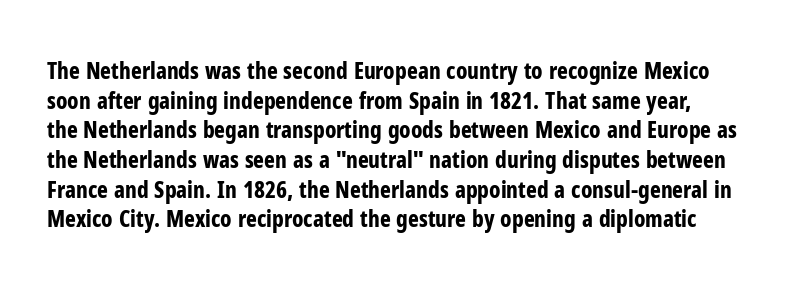
{"italic": "no", "bold": "yes", "underline": "no", "line_spacing": "normal", "line_spacing_ratio": 1.29, "letter_spacing": "normal", "letter_spacing_em": 0.0, "glyph_px": 23}
